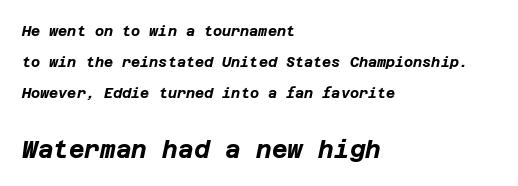
The image shows 24 px bold type, italic (leaning right); set left-aligned, loose line spacing (2.23x), normal letter spacing, not underlined; the second (bottom) block is 1.71x larger.
